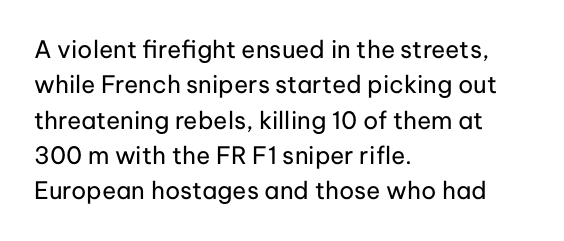
Q: Is the text bold? A: No.
Q: Is the text italic (slanted)? A: No, it is upright.
Q: Is the text underlined? A: No.
Q: How is the paragraph aligned? A: Left-aligned.
Q: Is the spacing between letters normal or unusually wide? A: Normal.
Q: Is the spacing between lines tight, normal or loose? A: Normal.
